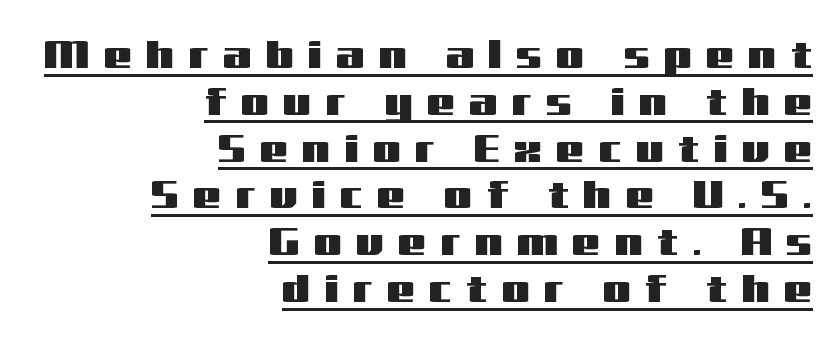
The image shows 40 px wide sans-serif type, upright; set right-aligned, line spacing 1.17x, unusually wide letter spacing (+0.36 em), underlined; medium stroke contrast and a medium x-height.
